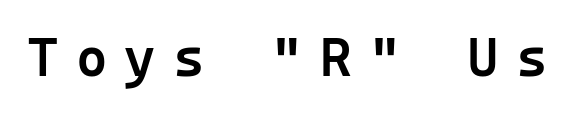
The image shows 54 px semibold sans-serif type, upright, monospaced; set unusually wide letter spacing (+0.32 em), not underlined; low stroke contrast and a medium x-height.
